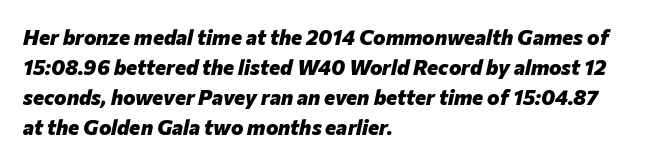
The line-height multiplier appears to be the usual default. Is the letter spacing exaggerated? No — it looks like the ordinary default. These lines carry a lot of weight — the face is fully bold. Check the space under the baseline: it is left empty. The typesetter chose a ragged-right arrangement here.
